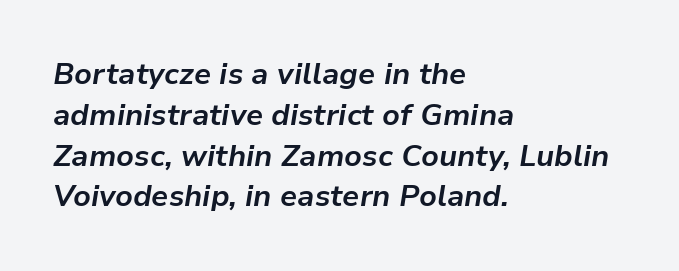
The image shows 30 px bold type, italic (leaning right); set left-aligned, normal line spacing (1.36x), normal letter spacing, not underlined; low stroke contrast and a medium x-height.
